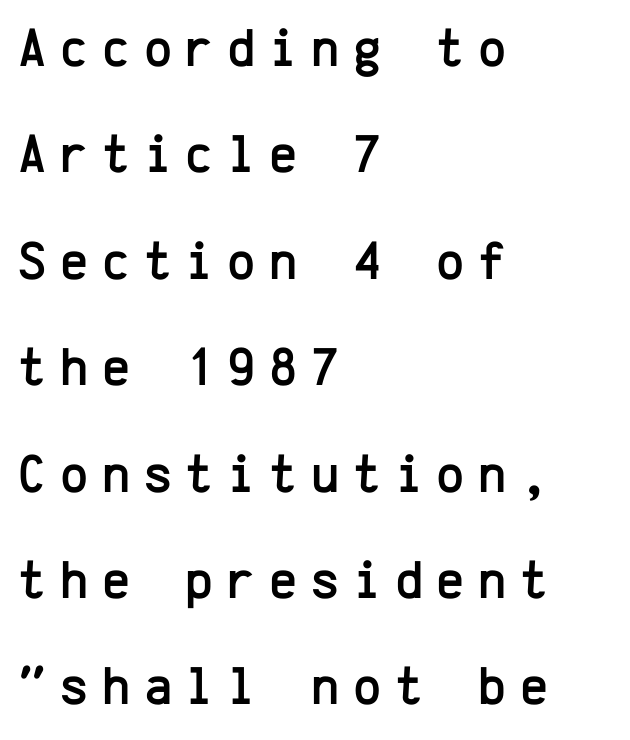
{"serif": "no", "italic": "no", "width": "normal", "stroke_contrast": "low", "x_height": "medium", "monospaced": "yes", "underline": "no", "align": "left", "line_spacing": "loose", "line_spacing_ratio": 1.97, "letter_spacing": "wide", "letter_spacing_em": 0.25, "glyph_px": 54}
